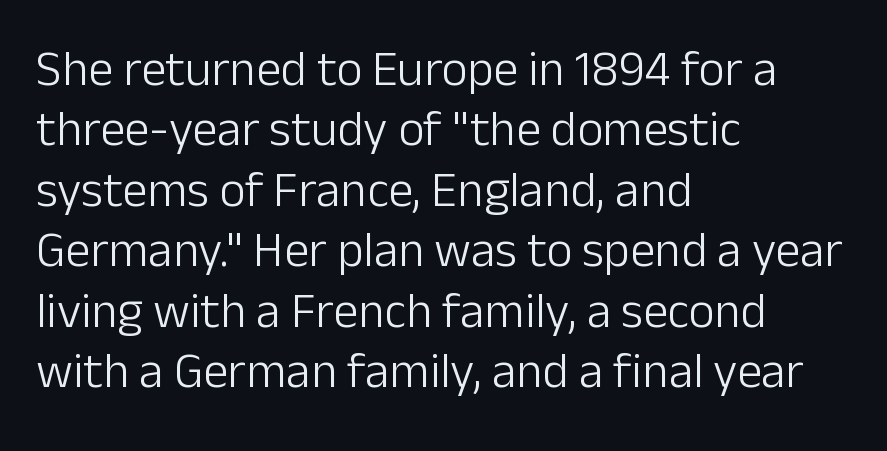
{"serif": "no", "italic": "no", "bold": "no", "weight": "light", "width": "normal", "stroke_contrast": "low", "x_height": "medium", "monospaced": "no", "underline": "no", "align": "left", "line_spacing_ratio": 1.21, "letter_spacing": "normal", "letter_spacing_em": 0.0, "glyph_px": 50}
